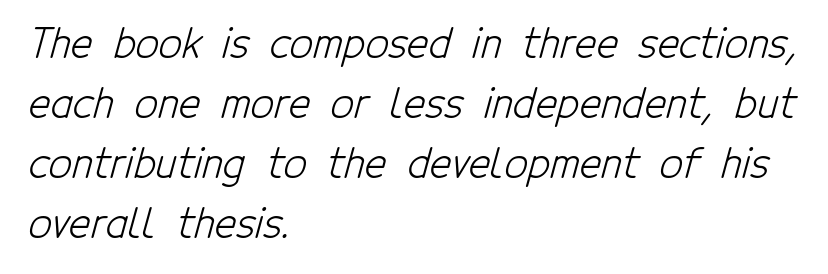
{"serif": "no", "bold": "no", "weight": "light", "width": "condensed", "stroke_contrast": "low", "x_height": "medium", "monospaced": "no", "underline": "no", "align": "left", "line_spacing": "normal", "line_spacing_ratio": 1.46, "letter_spacing": "normal", "letter_spacing_em": 0.0, "glyph_px": 41}
